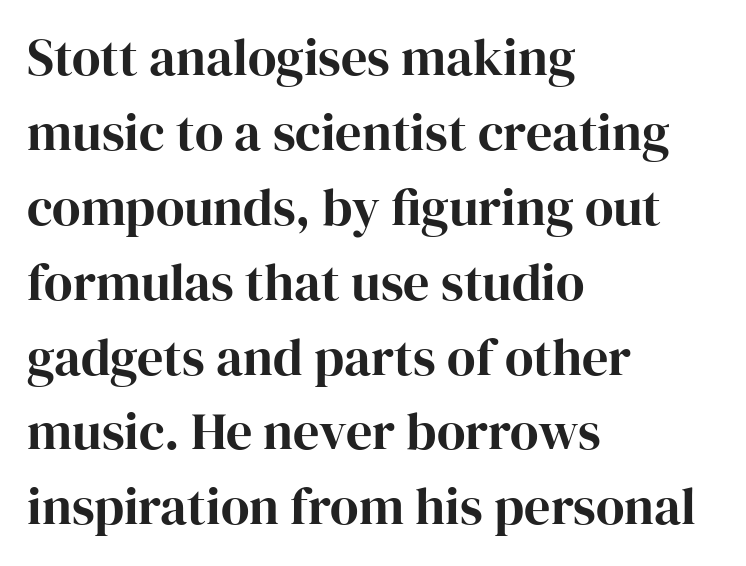
The image shows 52 px serif type, upright; set left-aligned, normal line spacing (1.44x), normal letter spacing, not underlined; high stroke contrast and a medium x-height.
